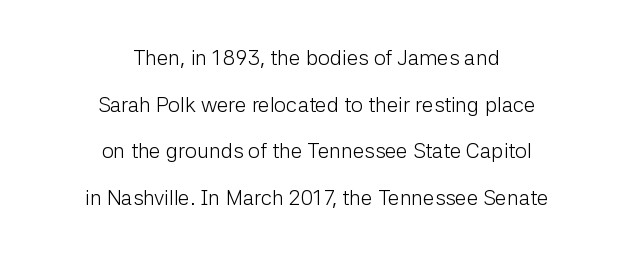
The image shows 21 px text type, upright; set centered, loose line spacing (2.22x), normal letter spacing, not underlined.
